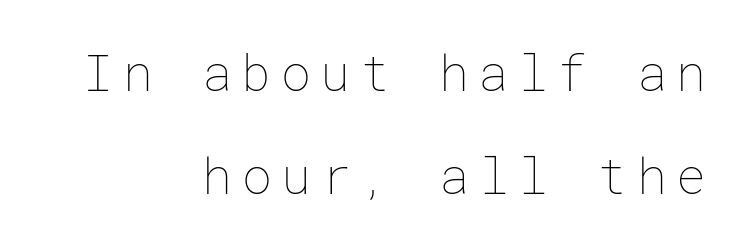
{"italic": "no", "bold": "no", "weight": "thin", "width": "normal", "stroke_contrast": "low", "x_height": "medium", "underline": "no", "align": "right", "line_spacing": "loose", "line_spacing_ratio": 2.07, "glyph_px": 50}
